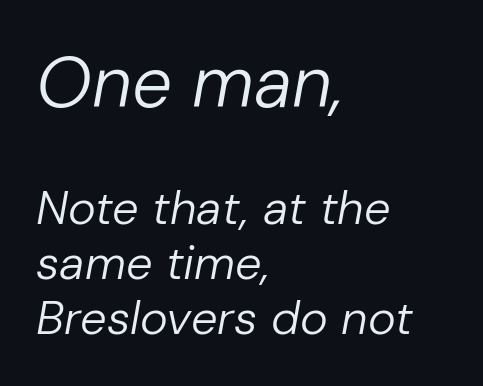
It's the slanting kind of type. This sample uses plain, unmodified letter spacing. Short and long lines alike share a common starting point at left. Type size steps down from the first block to the second.
